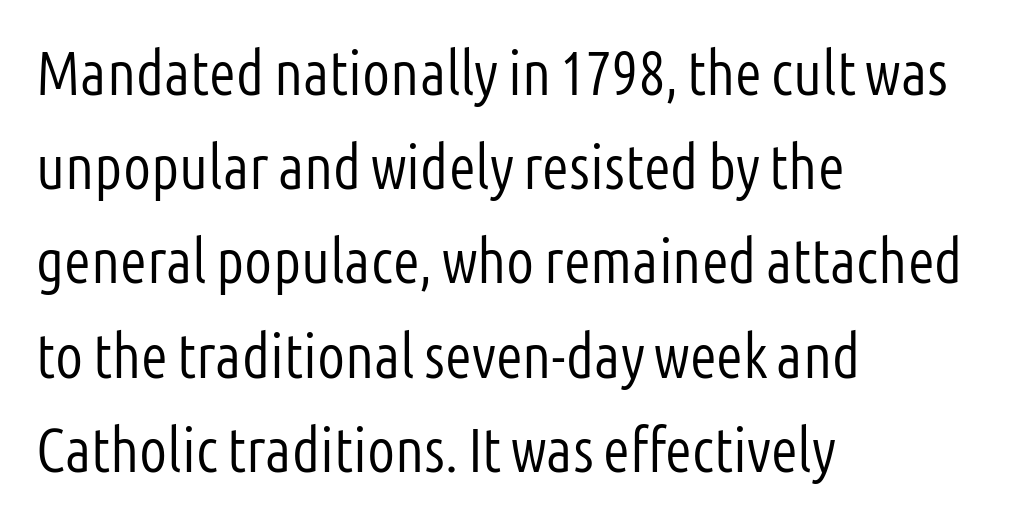
The image shows 62 px light, condensed sans-serif type, upright; set left-aligned, normal line spacing (1.52x), normal letter spacing, not underlined; low stroke contrast and a medium x-height.
